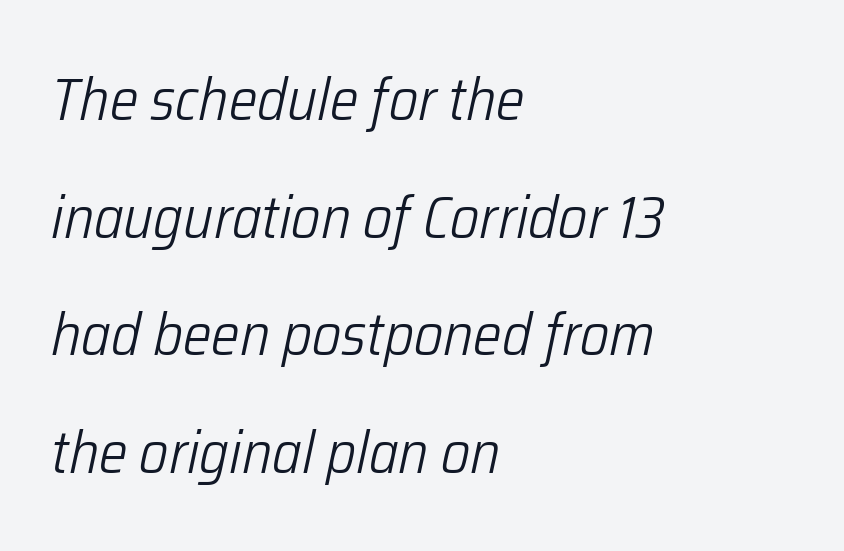
Posture: slanted. Each word holds together tightly as a unit, with standard inter-letter gaps. Looks like regular typesetting: each glyph gets only the width it needs. Compared with typical paragraphs, the rows here are farther apart. Notice how the passage keeps a crisp vertical edge on the left only. Stroke thickness stays within the range of a standard reading face or lighter.
